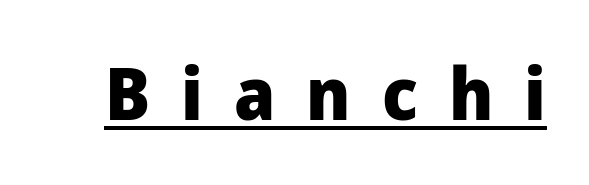
{"serif": "no", "italic": "no", "bold": "yes", "weight": "heavy", "width": "normal", "stroke_contrast": "low", "x_height": "medium", "monospaced": "no", "underline": "yes", "letter_spacing": "wide", "letter_spacing_em": 0.43, "glyph_px": 72}
